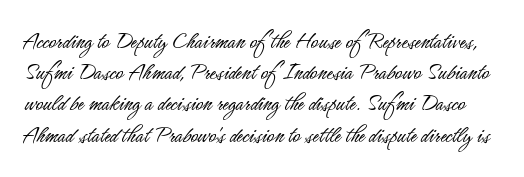
{"bold": "no", "underline": "no", "line_spacing": "normal", "line_spacing_ratio": 1.25, "letter_spacing": "normal", "letter_spacing_em": 0.0, "glyph_px": 25}
